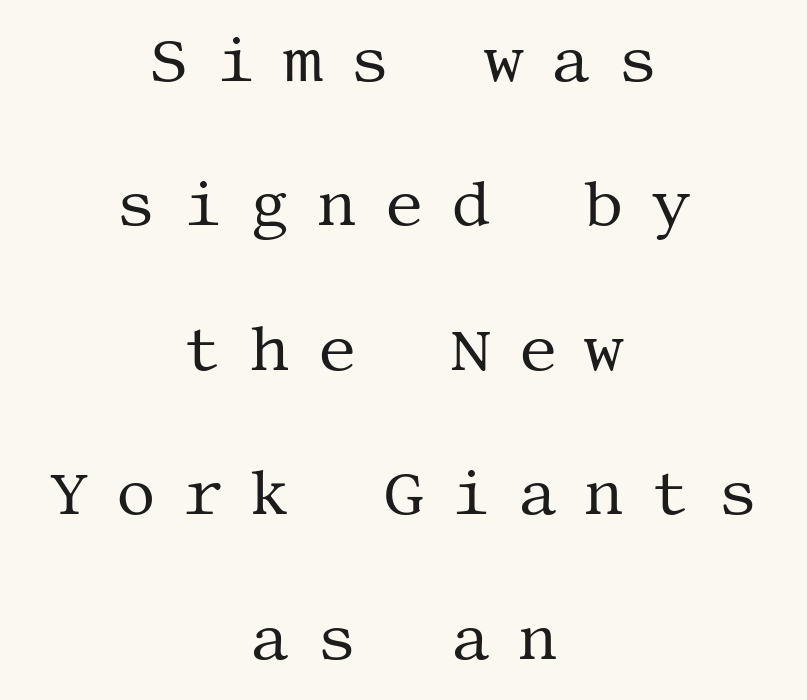
The image shows 62 px regular-weight serif type, upright; set centered, loose line spacing (2.33x), unusually wide letter spacing (+0.44 em), not underlined; medium stroke contrast and a large x-height.
